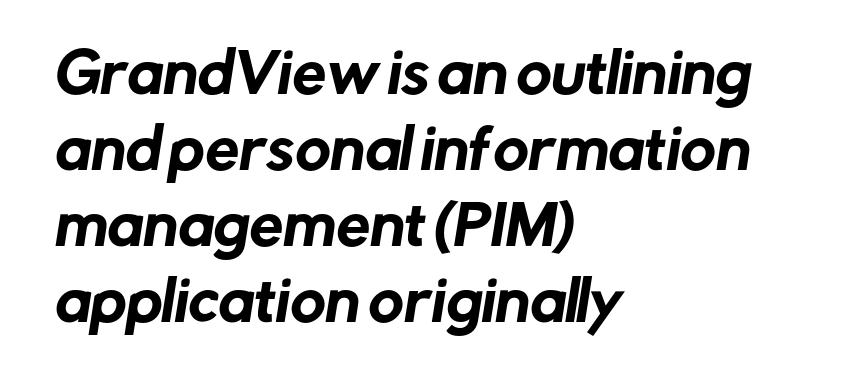
Q: Is the typeface a serif or a sans-serif typeface? A: Sans-serif.
Q: Is the text underlined? A: No.
Q: How is the paragraph aligned? A: Left-aligned.
Q: Is the spacing between letters normal or unusually wide? A: Normal.
Q: Is the spacing between lines tight, normal or loose? A: Normal.
Q: Width (condensed, normal, or wide)? A: Normal.
Q: Stroke contrast? A: Low.
Q: x-height? A: Medium.
Q: Monospaced? A: No.
